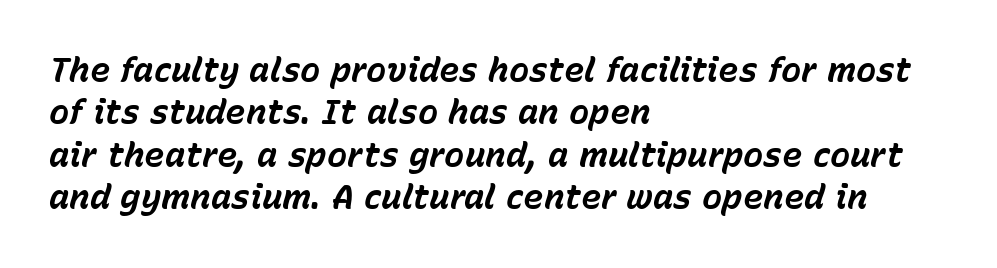
Q: Is the text bold? A: Yes.
Q: Is the text italic (slanted)? A: Yes, it leans right by about 15 degrees.
Q: Is the text underlined? A: No.
Q: How is the paragraph aligned? A: Left-aligned.
Q: Is the spacing between letters normal or unusually wide? A: Normal.
Q: Is the spacing between lines tight, normal or loose? A: Normal.
Q: Width (condensed, normal, or wide)? A: Normal.
Q: Stroke contrast? A: Low.
Q: x-height? A: Medium.
Q: Monospaced? A: No.
